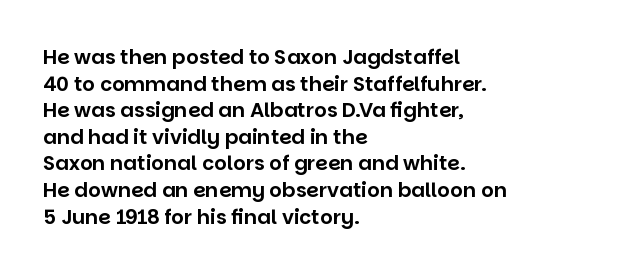
The image shows 20 px text type, upright; set left-aligned, normal line spacing (1.33x), normal letter spacing, not underlined.
